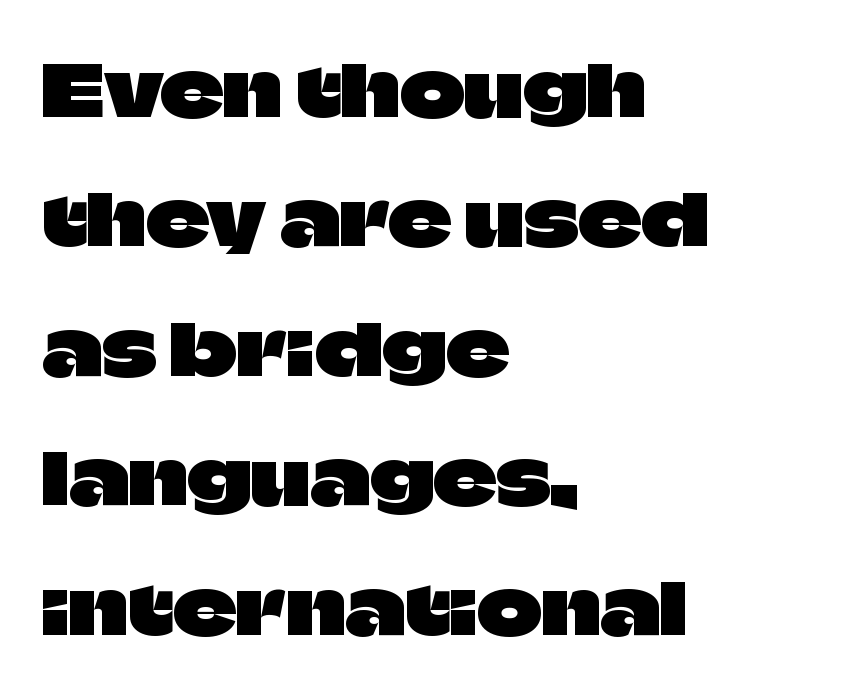
The image shows 70 px sans-serif type, upright; set left-aligned, line spacing 1.85x, normal letter spacing, not underlined; low stroke contrast and a large x-height.
